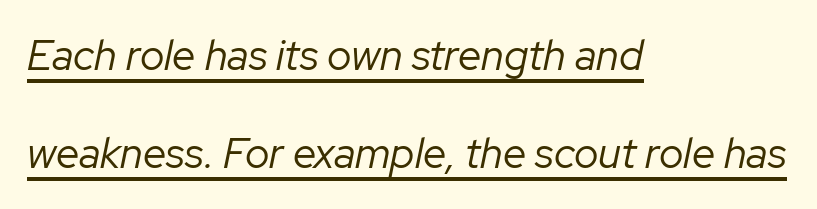
Q: Is the text bold? A: No.
Q: Is the text italic (slanted)? A: Yes, it leans right by about 12 degrees.
Q: Is the text underlined? A: Yes.
Q: How is the paragraph aligned? A: Left-aligned.
Q: Is the spacing between letters normal or unusually wide? A: Normal.
Q: Is the spacing between lines tight, normal or loose? A: Loose.
Q: Width (condensed, normal, or wide)? A: Normal.
Q: Stroke contrast? A: Low.
Q: x-height? A: Medium.
Q: Monospaced? A: No.
